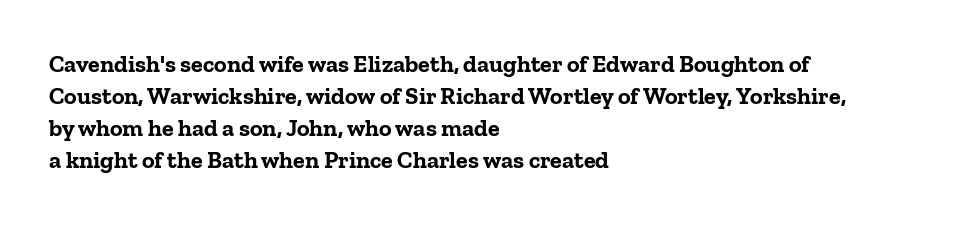
{"italic": "no", "bold": "yes", "underline": "no", "align": "left", "line_spacing": "normal", "line_spacing_ratio": 1.34, "letter_spacing": "normal", "letter_spacing_em": 0.0, "glyph_px": 24}
